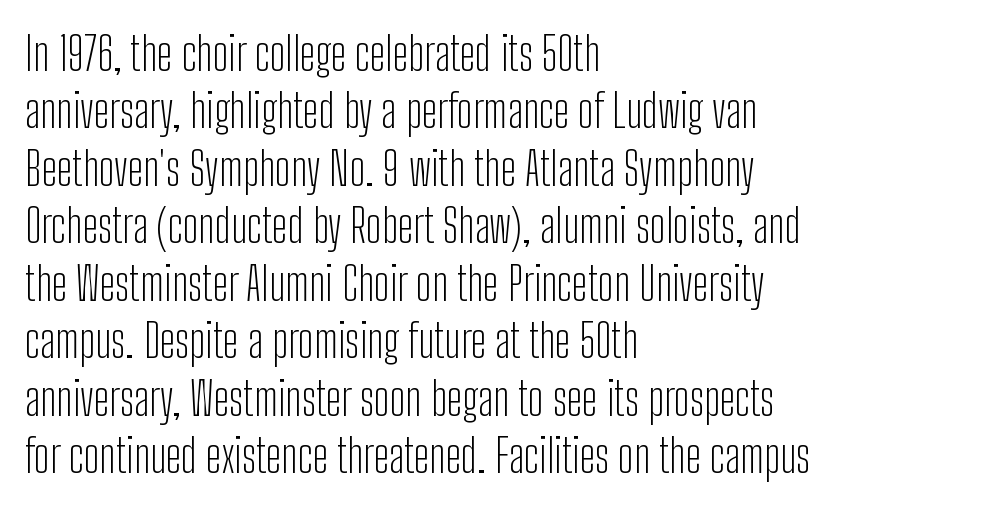
{"serif": "no", "italic": "no", "bold": "no", "weight": "light", "width": "condensed", "stroke_contrast": "low", "x_height": "medium", "monospaced": "no", "underline": "no", "align": "left", "line_spacing": "normal", "line_spacing_ratio": 1.25, "letter_spacing": "normal", "letter_spacing_em": 0.0, "glyph_px": 46}
